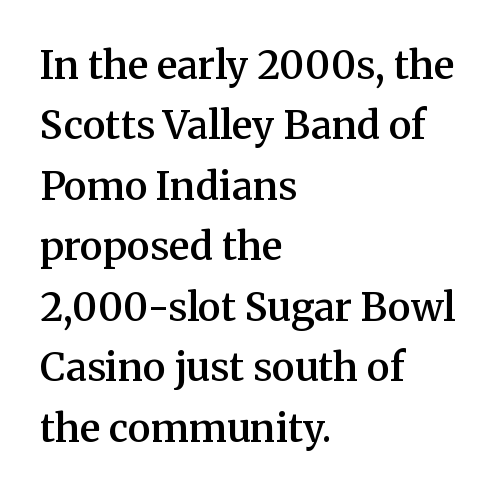
The image shows 39 px semibold serif type, upright; set left-aligned, normal line spacing (1.55x), normal letter spacing, not underlined; medium stroke contrast and a medium x-height.
